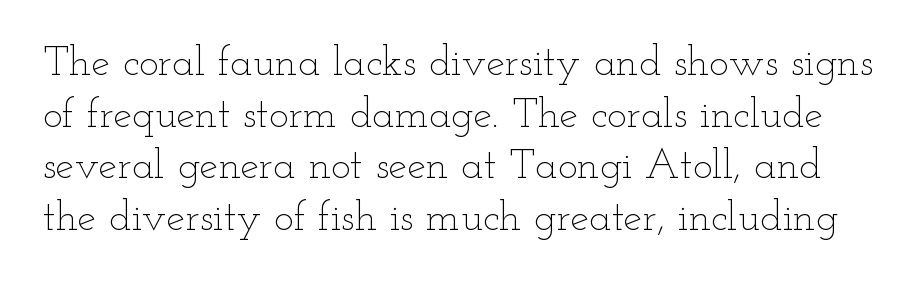
The image shows 42 px thin, wide type, upright; set line spacing 1.23x, normal letter spacing, not underlined; low stroke contrast and a small x-height.
